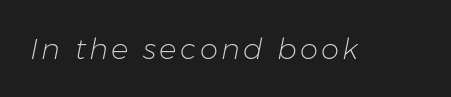
{"italic": "yes", "lean": "right", "slant_degrees": 11, "bold": "no", "weight": "light", "width": "normal", "stroke_contrast": "low", "x_height": "medium", "monospaced": "no", "underline": "no", "glyph_px": 29}
